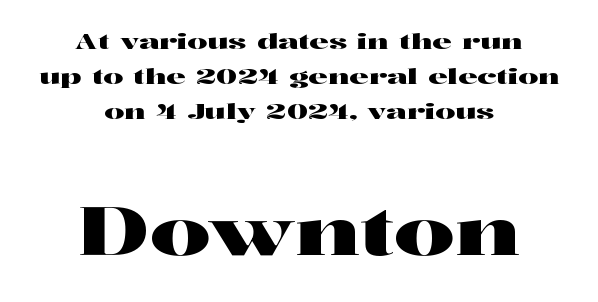
Q: Is the text italic (slanted)? A: No, it is upright.
Q: Is the typeface a serif or a sans-serif typeface? A: Serif.
Q: Is the text underlined? A: No.
Q: How is the paragraph aligned? A: Centered.
Q: Is the spacing between letters normal or unusually wide? A: Normal.
Q: Is the spacing between lines tight, normal or loose? A: Normal.
Q: Which block of text is set in a larger size, the first (top) or the second (bottom)? A: The second (bottom) one.
Q: Width (condensed, normal, or wide)? A: Wide.
Q: Stroke contrast? A: High.
Q: x-height? A: Medium.
Q: Monospaced? A: No.
